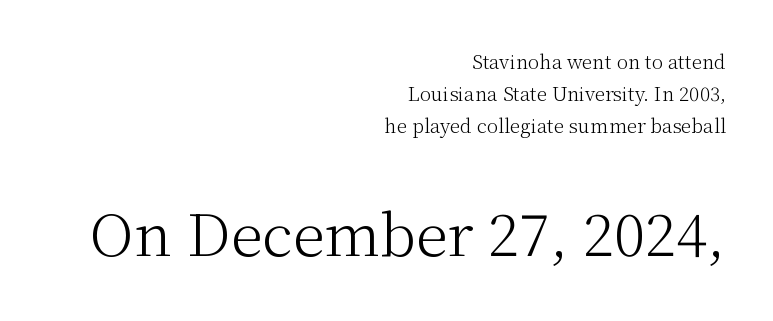
{"serif": "yes", "italic": "no", "bold": "no", "weight": "light", "width": "normal", "stroke_contrast": "medium", "x_height": "medium", "monospaced": "no", "underline": "no", "align": "right", "line_spacing": "normal", "line_spacing_ratio": 1.68, "letter_spacing": "normal", "letter_spacing_em": 0.0, "larger_block": "second", "size_ratio": 3.05, "glyph_px": 58}
